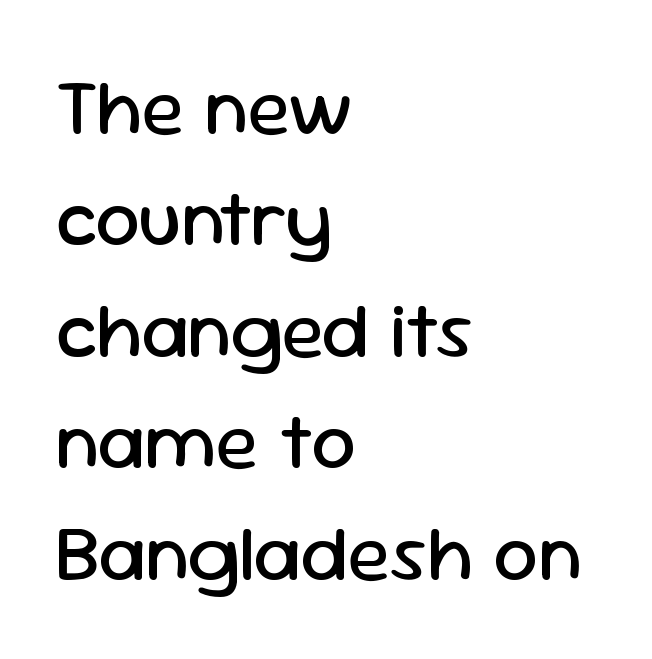
These lines stack with their left ends in a neat column. On a weight scale, this lands at 450 or below. It's the straight-up-and-down kind of type. The leading is moderate, giving the passage an even texture. This rendering employs a face without finishing strokes, i.e., a sans-serif.
